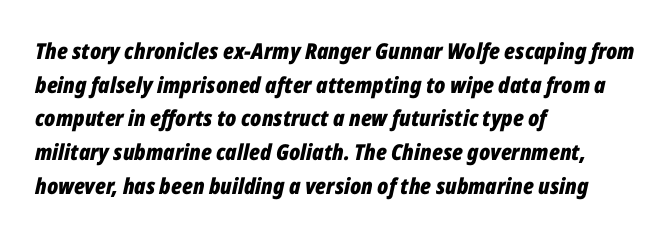
The image shows 22 px bold type, italic (leaning right); set left-aligned, normal line spacing (1.53x), normal letter spacing, not underlined.
